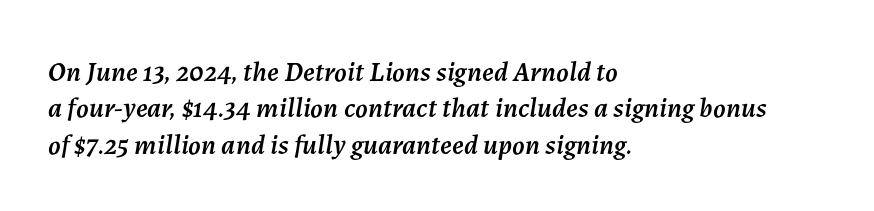
{"italic": "yes", "lean": "right", "slant_degrees": 7, "width": "normal", "stroke_contrast": "medium", "x_height": "medium", "monospaced": "no", "underline": "no", "align": "left", "line_spacing": "normal", "line_spacing_ratio": 1.3, "letter_spacing": "normal", "letter_spacing_em": 0.0, "glyph_px": 28}
